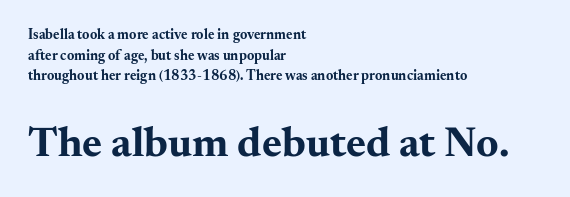
Q: Is the text bold? A: Yes.
Q: Is the text italic (slanted)? A: No, it is upright.
Q: Is the typeface a serif or a sans-serif typeface? A: Serif.
Q: Is the text underlined? A: No.
Q: How is the paragraph aligned? A: Left-aligned.
Q: Is the spacing between letters normal or unusually wide? A: Normal.
Q: Is the spacing between lines tight, normal or loose? A: Normal.
Q: Which block of text is set in a larger size, the first (top) or the second (bottom)? A: The second (bottom) one.
Q: Width (condensed, normal, or wide)? A: Wide.
Q: Stroke contrast? A: Medium.
Q: x-height? A: Small.
Q: Monospaced? A: No.
